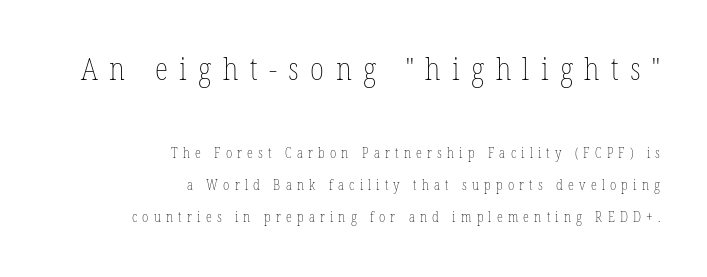
{"italic": "no", "bold": "no", "weight": "thin", "width": "condensed", "stroke_contrast": "low", "x_height": "medium", "monospaced": "no", "underline": "no", "align": "right", "line_spacing": "loose", "line_spacing_ratio": 2.29, "letter_spacing": "wide", "letter_spacing_em": 0.37, "larger_block": "first", "size_ratio": 2.21, "glyph_px": 31}
